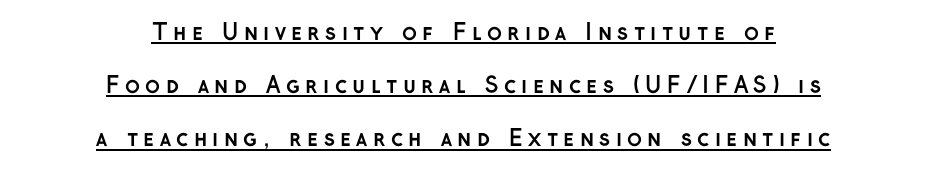
The image shows 22 px bold type, upright; set centered, loose line spacing (2.42x), unusually wide letter spacing (+0.24 em), underlined.
